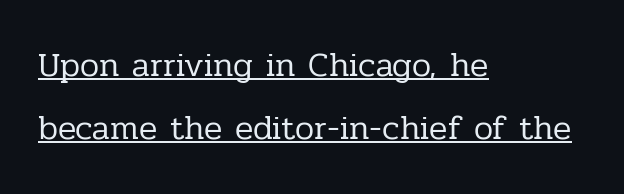
{"serif": "yes", "italic": "no", "bold": "no", "weight": "regular", "width": "normal", "stroke_contrast": "low", "x_height": "medium", "monospaced": "no", "underline": "yes", "align": "left", "line_spacing_ratio": 1.86, "letter_spacing": "normal", "letter_spacing_em": 0.0, "glyph_px": 34}
